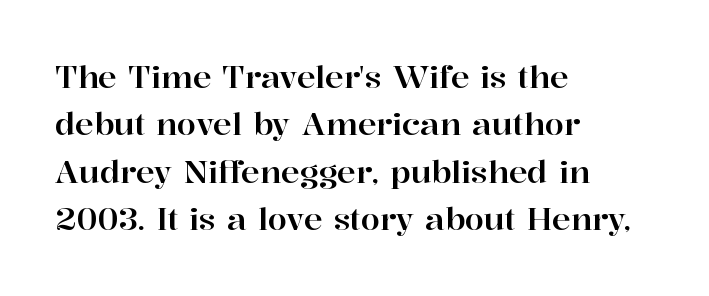
Q: Is the text italic (slanted)? A: No, it is upright.
Q: Is the typeface a serif or a sans-serif typeface? A: Serif.
Q: Is the text underlined? A: No.
Q: How is the paragraph aligned? A: Left-aligned.
Q: Is the spacing between letters normal or unusually wide? A: Normal.
Q: Is the spacing between lines tight, normal or loose? A: Normal.
Q: Width (condensed, normal, or wide)? A: Normal.
Q: Stroke contrast? A: High.
Q: x-height? A: Medium.
Q: Monospaced? A: No.
